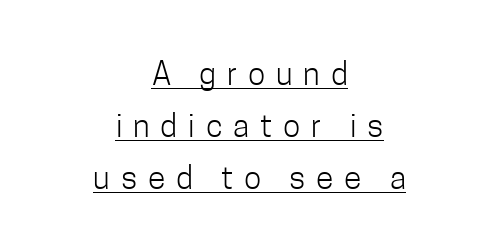
Q: Is the text bold? A: No.
Q: Is the text italic (slanted)? A: No, it is upright.
Q: Is the typeface a serif or a sans-serif typeface? A: Sans-serif.
Q: Is the text underlined? A: Yes.
Q: How is the paragraph aligned? A: Centered.
Q: Is the spacing between letters normal or unusually wide? A: Unusually wide.
Q: Is the spacing between lines tight, normal or loose? A: Normal.
Q: Width (condensed, normal, or wide)? A: Condensed.
Q: Stroke contrast? A: Low.
Q: x-height? A: Medium.
Q: Monospaced? A: No.
